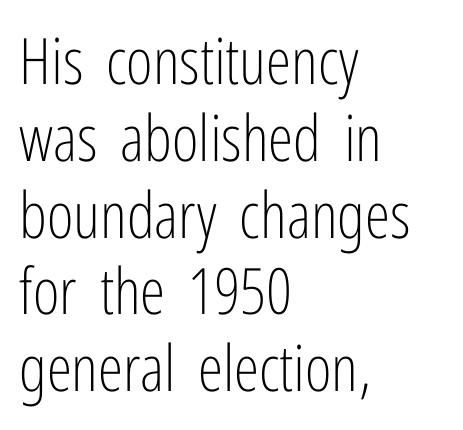
These lines are rendered in a variable-pitch font. Letters rest on an invisible, unmarked baseline. Notice how the stems are strictly vertical — no italics here. No extra tracking has been applied to these lines.
